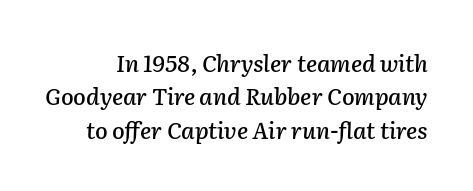
The image shows 23 px text type, italic (leaning right); set normal line spacing (1.45x), normal letter spacing, not underlined.
